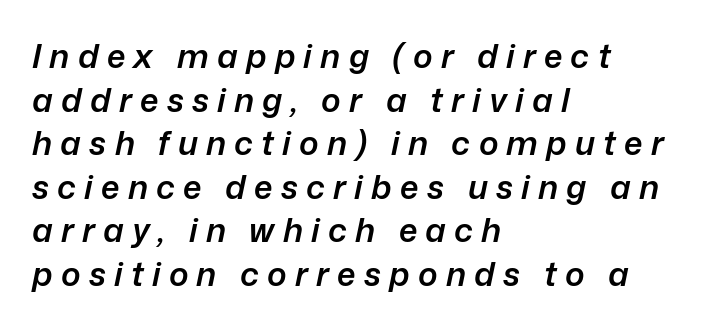
Q: Is the text bold? A: Semi-bold.
Q: Is the text italic (slanted)? A: Yes, it leans right by about 12 degrees.
Q: Is the text underlined? A: No.
Q: How is the paragraph aligned? A: Left-aligned.
Q: Is the spacing between letters normal or unusually wide? A: Unusually wide.
Q: Is the spacing between lines tight, normal or loose? A: Normal.
Q: Width (condensed, normal, or wide)? A: Normal.
Q: Stroke contrast? A: Low.
Q: x-height? A: Medium.
Q: Monospaced? A: No.
